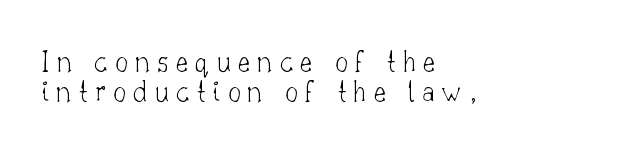
Underlining? Definitely not there. In CSS terms this would be text-align: left. The letters look calm and open, with moderate or lighter stems. Is this a fixed-width face? No — the glyphs have proportional, varying widths. A typesetter would call this leading minimal, almost set solid. Typographically, this falls in the serif category.
